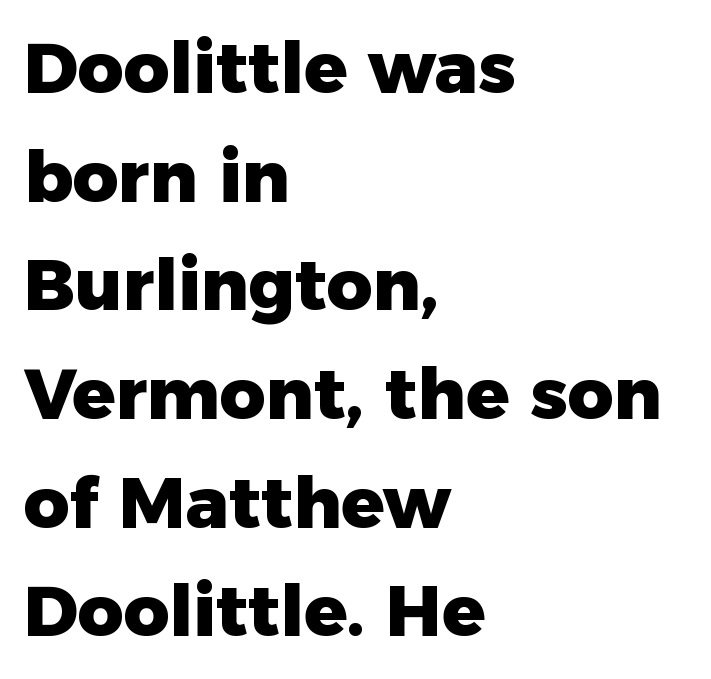
The image shows 71 px heavy sans-serif type, upright; set left-aligned, normal line spacing (1.53x), normal letter spacing, not underlined; low stroke contrast and a medium x-height.
